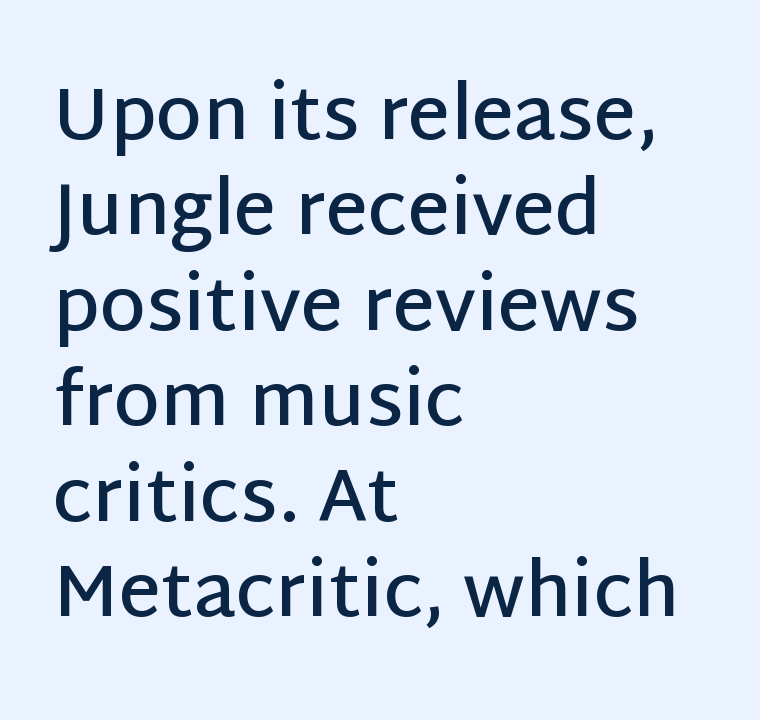
The image shows 74 px semibold sans-serif type, upright; set left-aligned, normal line spacing (1.29x), normal letter spacing, not underlined; low stroke contrast and a large x-height.
